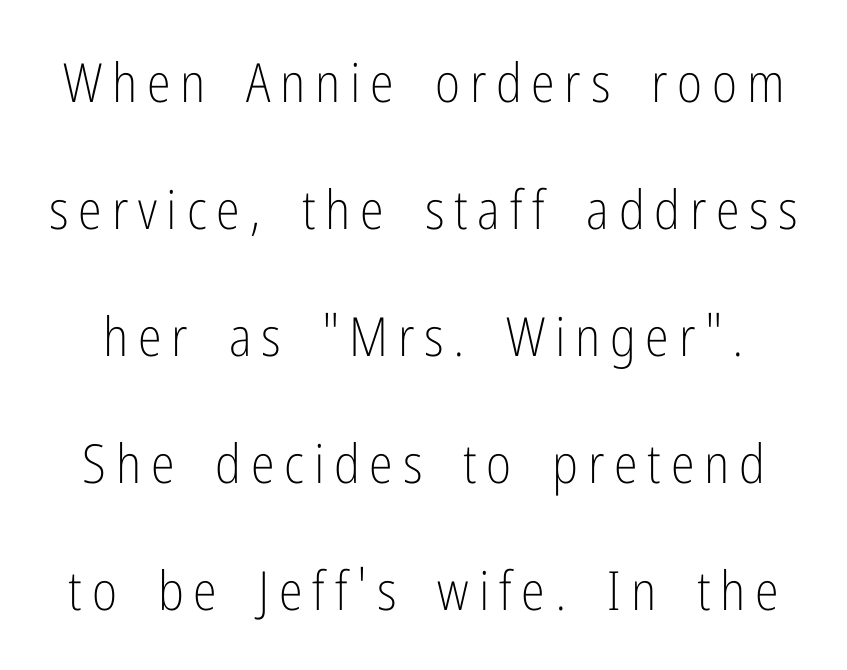
Q: Is the text bold? A: No.
Q: Is the text italic (slanted)? A: No, it is upright.
Q: Is the typeface a serif or a sans-serif typeface? A: Sans-serif.
Q: Is the text underlined? A: No.
Q: Is the spacing between lines tight, normal or loose? A: Loose.
Q: Width (condensed, normal, or wide)? A: Condensed.
Q: Stroke contrast? A: Low.
Q: x-height? A: Medium.
Q: Monospaced? A: No.
